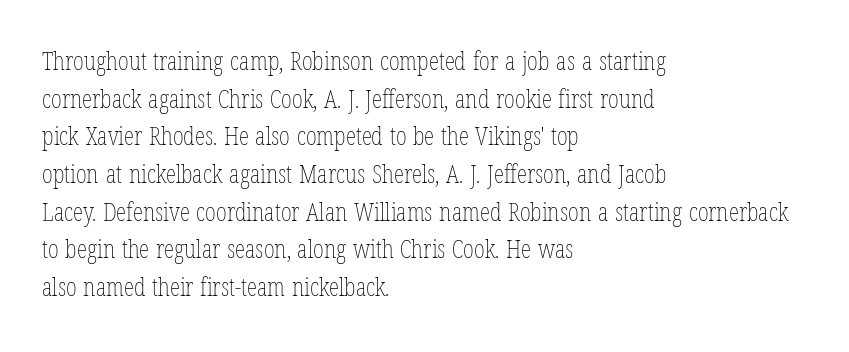
{"italic": "no", "bold": "no", "underline": "no", "align": "left", "line_spacing": "normal", "line_spacing_ratio": 1.45, "letter_spacing": "normal", "letter_spacing_em": 0.0, "glyph_px": 26}
